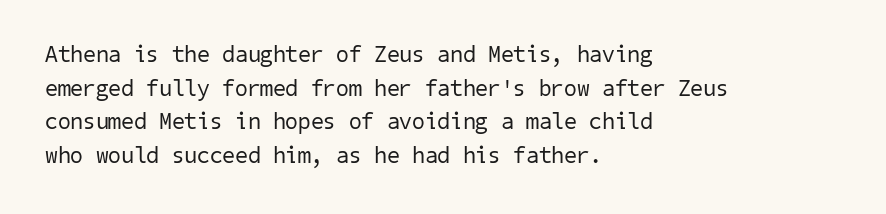
The image shows 23 px text type; set left-aligned, normal line spacing (1.46x), normal letter spacing, not underlined.
